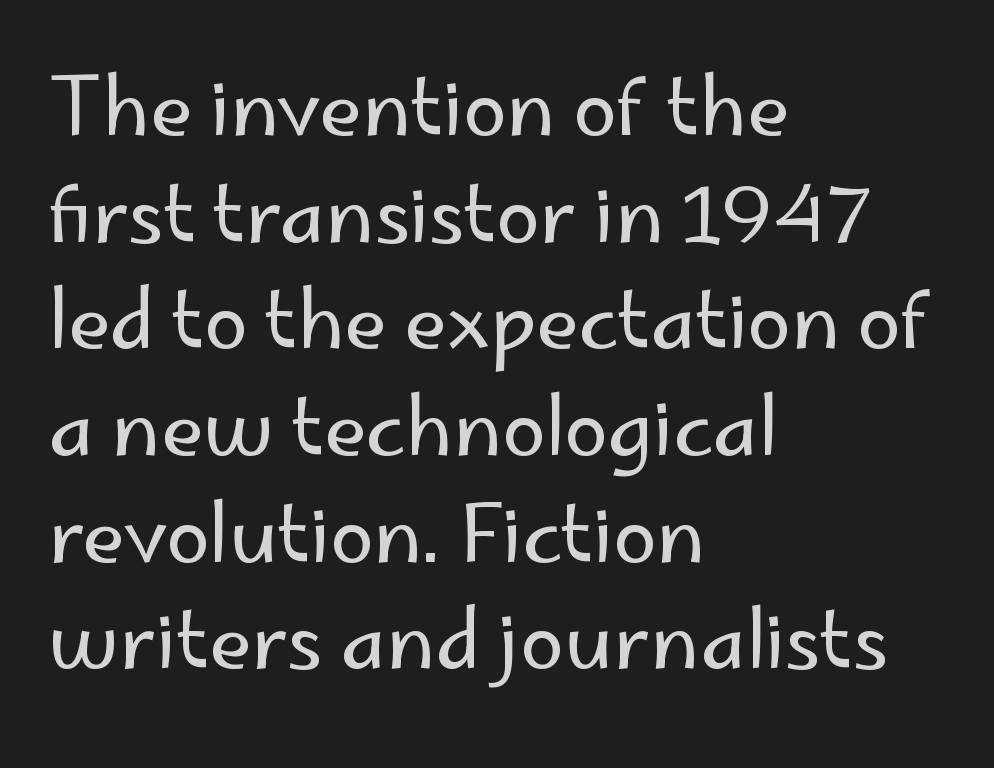
{"serif": "no", "italic": "no", "bold": "no", "weight": "regular", "width": "normal", "stroke_contrast": "low", "x_height": "small", "monospaced": "no", "underline": "no", "align": "left", "line_spacing": "normal", "line_spacing_ratio": 1.35, "letter_spacing": "normal", "letter_spacing_em": 0.0, "glyph_px": 79}
